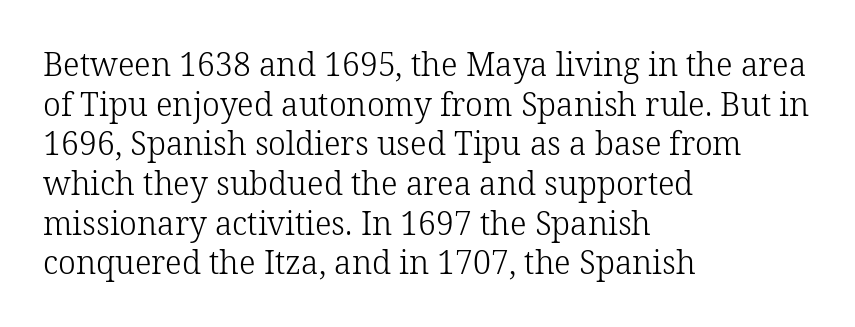
{"serif": "yes", "italic": "no", "bold": "no", "weight": "light", "width": "normal", "stroke_contrast": "low", "x_height": "medium", "monospaced": "no", "underline": "no", "align": "left", "line_spacing_ratio": 1.24, "letter_spacing": "normal", "letter_spacing_em": 0.0, "glyph_px": 32}
